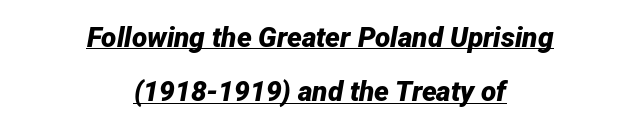
Q: Is the text bold? A: Yes.
Q: Is the text italic (slanted)? A: Yes, it leans right by about 12 degrees.
Q: Is the text underlined? A: Yes.
Q: How is the paragraph aligned? A: Centered.
Q: Is the spacing between letters normal or unusually wide? A: Normal.
Q: Is the spacing between lines tight, normal or loose? A: Loose.
Q: Width (condensed, normal, or wide)? A: Normal.
Q: Stroke contrast? A: Low.
Q: x-height? A: Medium.
Q: Monospaced? A: No.
